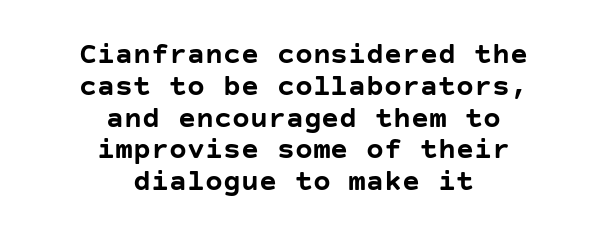
{"serif": "no", "italic": "no", "bold": "yes", "weight": "semibold", "width": "normal", "stroke_contrast": "low", "x_height": "large", "underline": "no", "align": "center", "line_spacing": "tight", "line_spacing_ratio": 1.06, "letter_spacing": "normal", "letter_spacing_em": 0.0, "glyph_px": 30}
